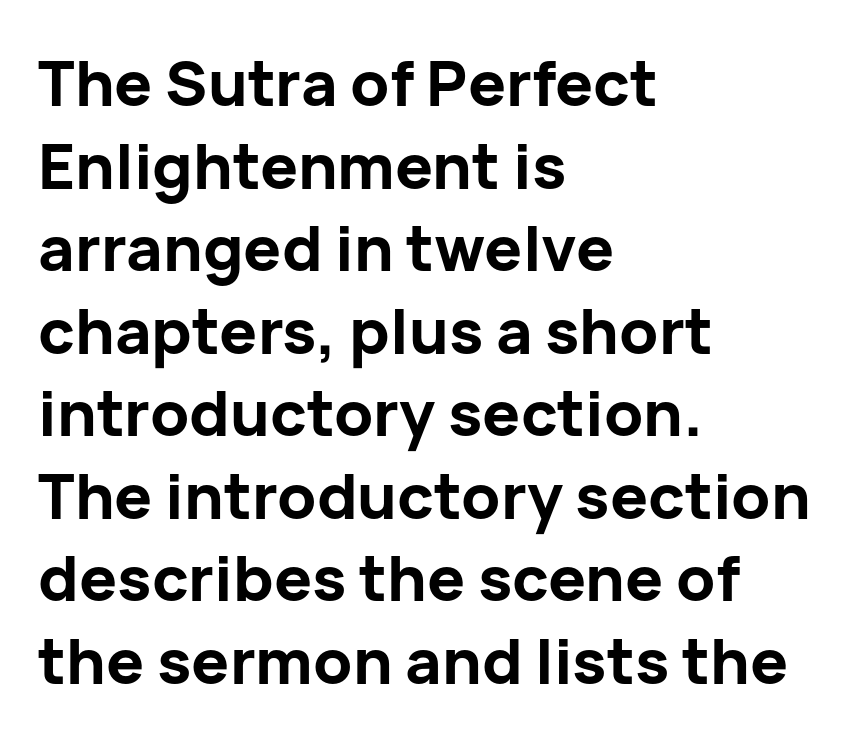
The image shows 63 px bold sans-serif type, upright; set left-aligned, normal line spacing (1.31x), normal letter spacing, not underlined; low stroke contrast and a medium x-height.
